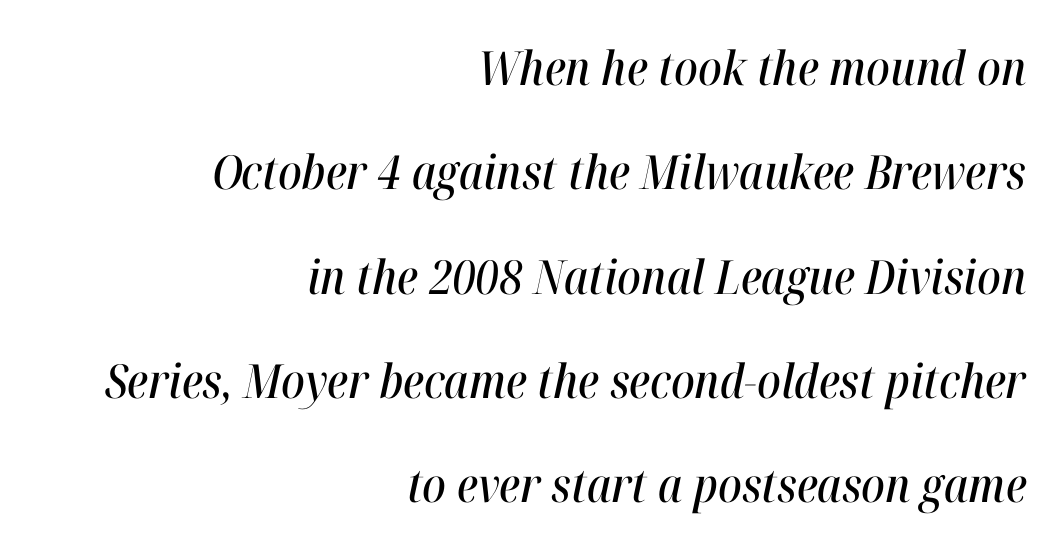
Q: Is the text italic (slanted)? A: Yes, it leans right by about 12 degrees.
Q: Is the text underlined? A: No.
Q: How is the paragraph aligned? A: Right-aligned.
Q: Is the spacing between letters normal or unusually wide? A: Normal.
Q: Is the spacing between lines tight, normal or loose? A: Loose.
Q: Width (condensed, normal, or wide)? A: Condensed.
Q: Stroke contrast? A: High.
Q: x-height? A: Medium.
Q: Monospaced? A: No.
